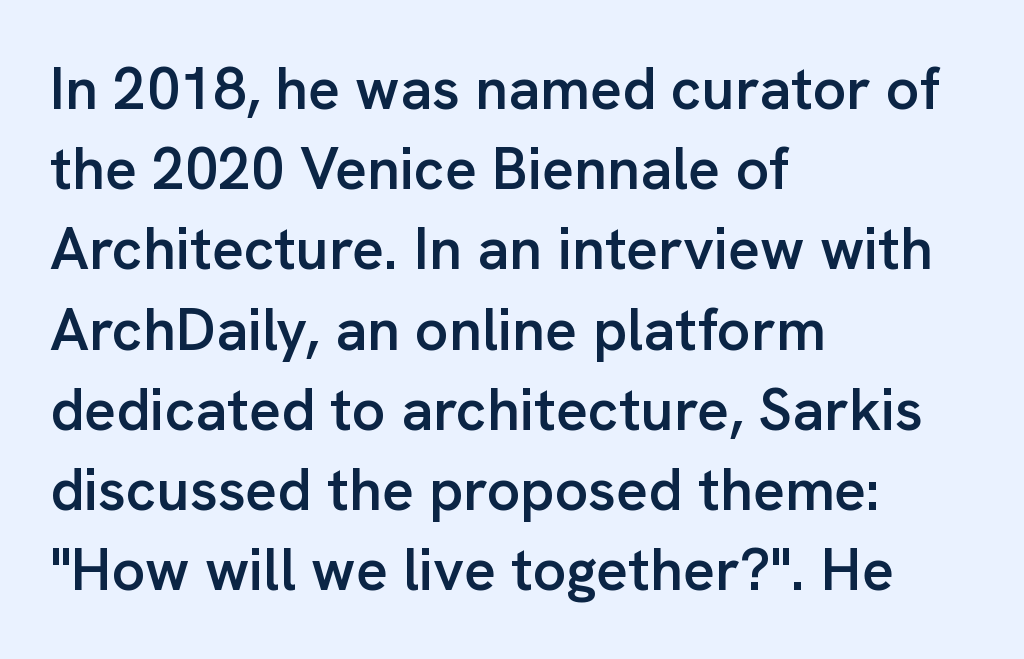
The image shows 59 px semibold sans-serif type, upright; set left-aligned, normal line spacing (1.36x), normal letter spacing, not underlined; low stroke contrast and a medium x-height.
